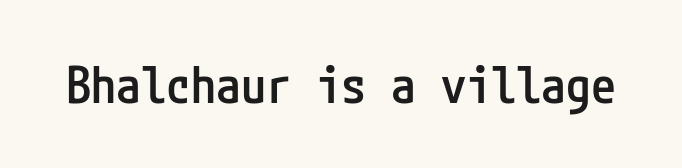
{"serif": "no", "italic": "no", "bold": "semi", "weight": "semibold", "width": "condensed", "stroke_contrast": "low", "x_height": "medium", "underline": "no", "letter_spacing": "normal", "letter_spacing_em": 0.0, "glyph_px": 50}
